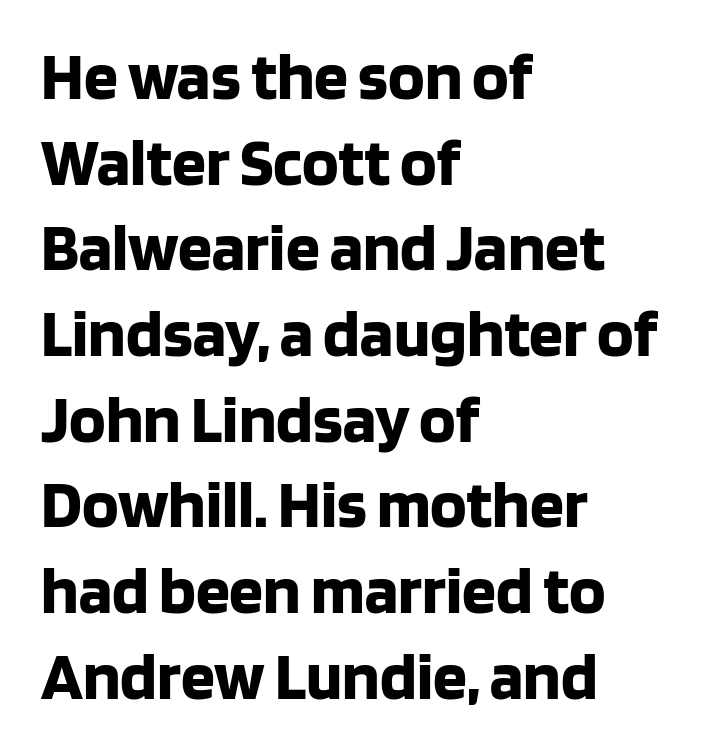
{"serif": "no", "italic": "no", "bold": "yes", "weight": "bold", "width": "normal", "stroke_contrast": "low", "x_height": "large", "monospaced": "no", "underline": "no", "align": "left", "line_spacing": "normal", "line_spacing_ratio": 1.26, "letter_spacing": "normal", "letter_spacing_em": 0.0, "glyph_px": 68}
